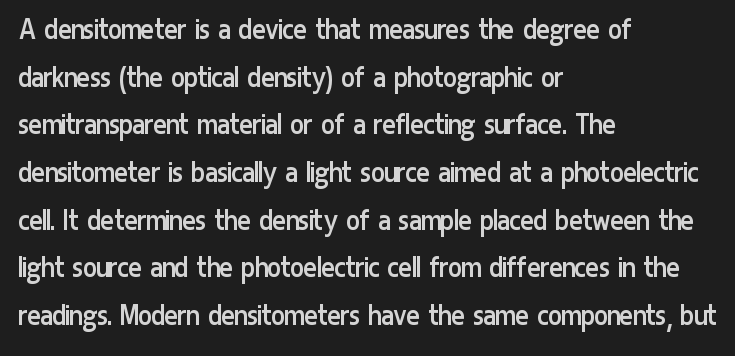
The image shows 32 px regular-weight, condensed sans-serif type, upright; set left-aligned, normal line spacing (1.49x), normal letter spacing, not underlined; low stroke contrast and a medium x-height.
